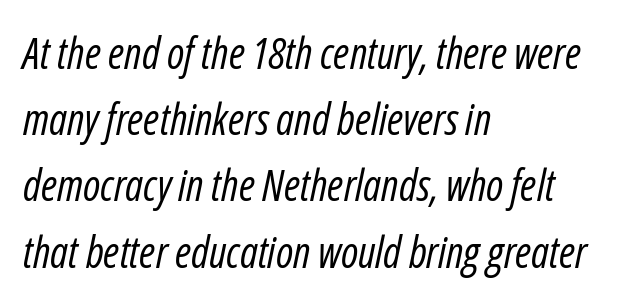
Vertical spacing — default. No word sits above an underline. The cut favours lightness, reaching ordinary text weight at its darkest. Typeset ragged right — the left edge is the straight one. The text carries the slant typical of an italic or oblique font. Observe the ordinary spacing: letters are neighbours, not strangers.
